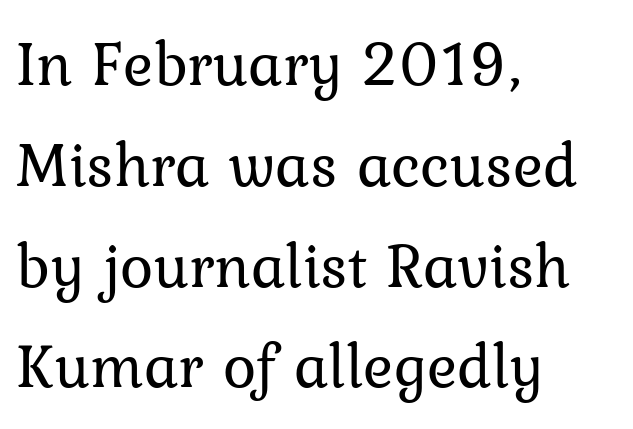
{"serif": "yes", "italic": "no", "bold": "no", "weight": "regular", "width": "normal", "stroke_contrast": "low", "x_height": "medium", "monospaced": "no", "underline": "no", "align": "left", "line_spacing": "normal", "line_spacing_ratio": 1.6, "letter_spacing": "normal", "letter_spacing_em": 0.0, "glyph_px": 63}
